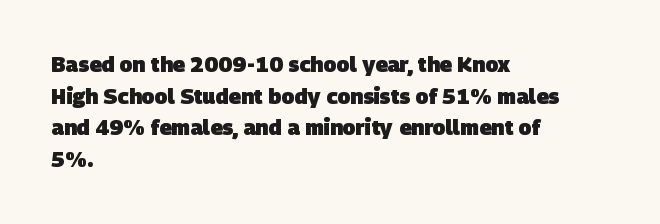
Q: Is the text bold? A: Yes.
Q: Is the text underlined? A: No.
Q: How is the paragraph aligned? A: Left-aligned.
Q: Is the spacing between letters normal or unusually wide? A: Normal.
Q: Is the spacing between lines tight, normal or loose? A: Normal.
